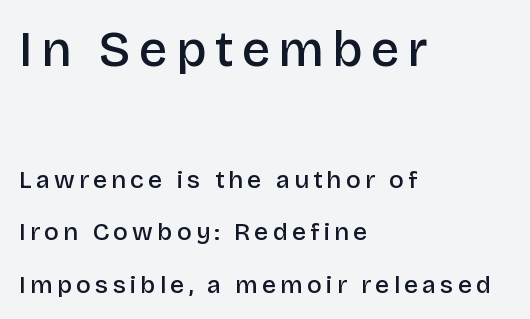
{"serif": "no", "italic": "no", "bold": "semi", "weight": "semibold", "width": "normal", "stroke_contrast": "low", "x_height": "large", "monospaced": "no", "underline": "no", "align": "left", "line_spacing": "loose", "line_spacing_ratio": 2.1, "larger_block": "first", "size_ratio": 2.0, "glyph_px": 50}
